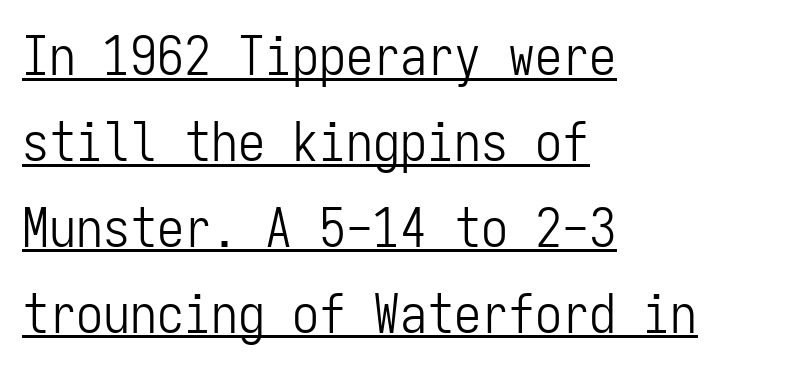
{"serif": "no", "italic": "no", "bold": "no", "weight": "light", "width": "condensed", "stroke_contrast": "low", "x_height": "medium", "monospaced": "yes", "underline": "yes", "align": "left", "line_spacing": "normal", "line_spacing_ratio": 1.59, "letter_spacing": "normal", "letter_spacing_em": 0.0, "glyph_px": 54}
